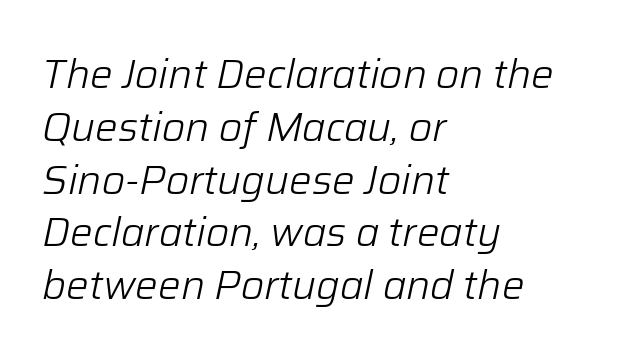
Q: Is the text bold? A: No.
Q: Is the text italic (slanted)? A: Yes, it leans right by about 12 degrees.
Q: Is the text underlined? A: No.
Q: How is the paragraph aligned? A: Left-aligned.
Q: Is the spacing between letters normal or unusually wide? A: Normal.
Q: Is the spacing between lines tight, normal or loose? A: Normal.
Q: Width (condensed, normal, or wide)? A: Normal.
Q: Stroke contrast? A: Low.
Q: x-height? A: Medium.
Q: Monospaced? A: No.
